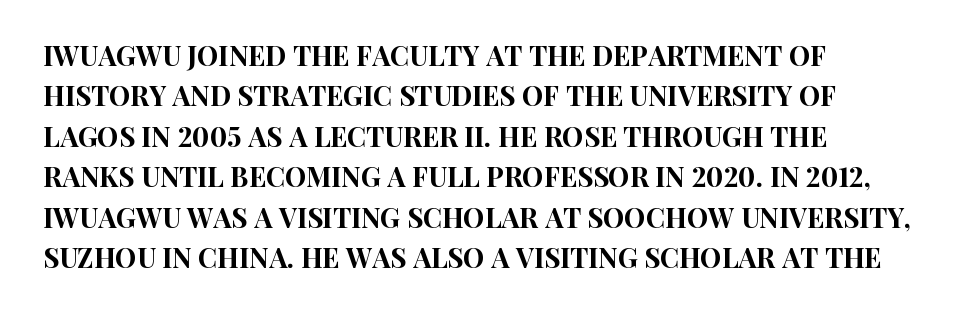
No italicization has been applied; the sample stays upright. This block has exactly the height ordinary leading produces. Students, note that the glyphs here touch the page at normal intervals. Typeset ragged right — the left edge is the straight one.
